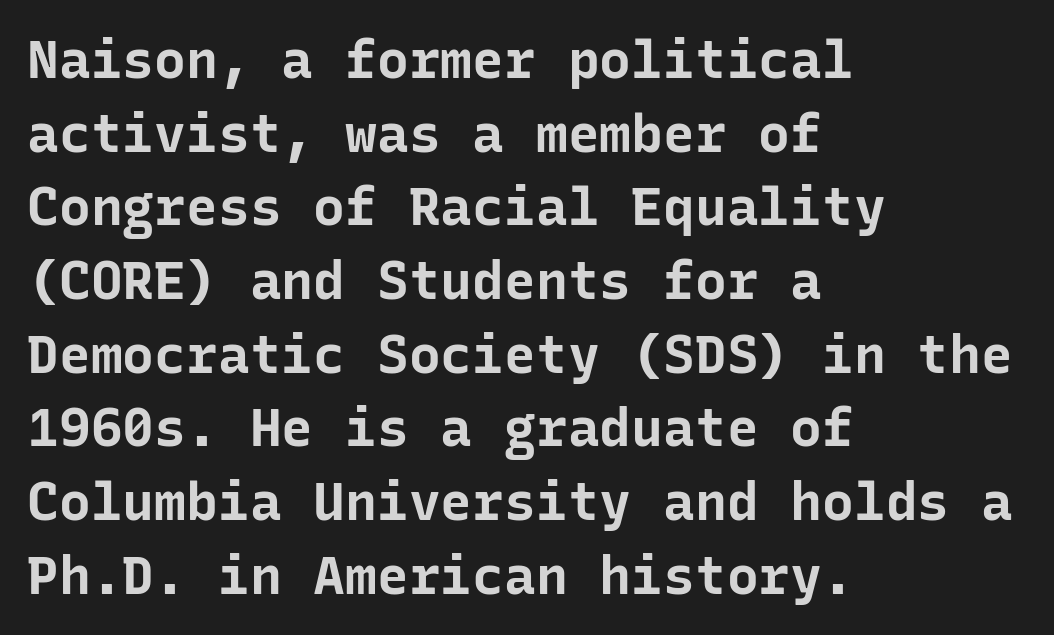
Q: Is the text bold? A: Yes.
Q: Is the text italic (slanted)? A: No, it is upright.
Q: Is the typeface a serif or a sans-serif typeface? A: Sans-serif.
Q: Is the text underlined? A: No.
Q: How is the paragraph aligned? A: Left-aligned.
Q: Is the spacing between letters normal or unusually wide? A: Normal.
Q: Is the spacing between lines tight, normal or loose? A: Normal.
Q: Width (condensed, normal, or wide)? A: Normal.
Q: Stroke contrast? A: Low.
Q: x-height? A: Medium.
Q: Monospaced? A: Yes.
